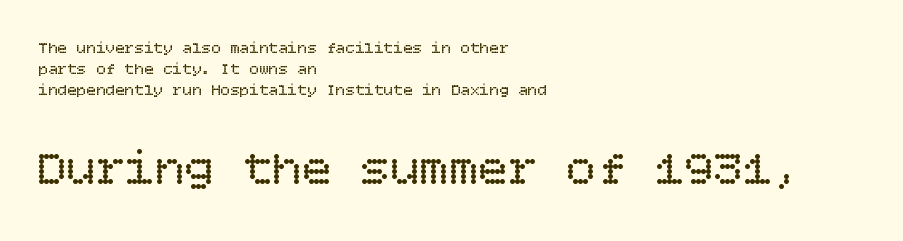
Q: Is the text bold? A: No.
Q: Is the text italic (slanted)? A: No, it is upright.
Q: Is the text underlined? A: No.
Q: How is the paragraph aligned? A: Left-aligned.
Q: Is the spacing between letters normal or unusually wide? A: Normal.
Q: Is the spacing between lines tight, normal or loose? A: Normal.
Q: Which block of text is set in a larger size, the first (top) or the second (bottom)? A: The second (bottom) one.
Q: Width (condensed, normal, or wide)? A: Normal.
Q: Stroke contrast? A: Low.
Q: x-height? A: Large.
